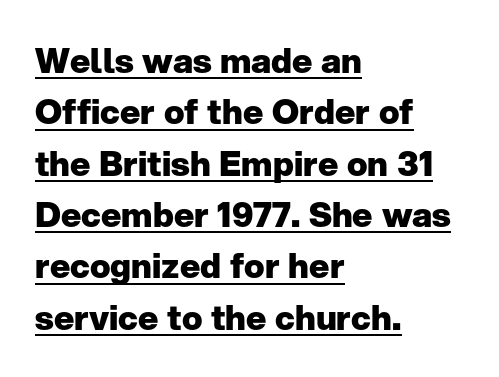
{"serif": "no", "italic": "no", "bold": "yes", "weight": "heavy", "width": "normal", "stroke_contrast": "low", "x_height": "medium", "monospaced": "no", "underline": "yes", "align": "left", "line_spacing": "normal", "line_spacing_ratio": 1.51, "letter_spacing": "normal", "letter_spacing_em": 0.0, "glyph_px": 34}
